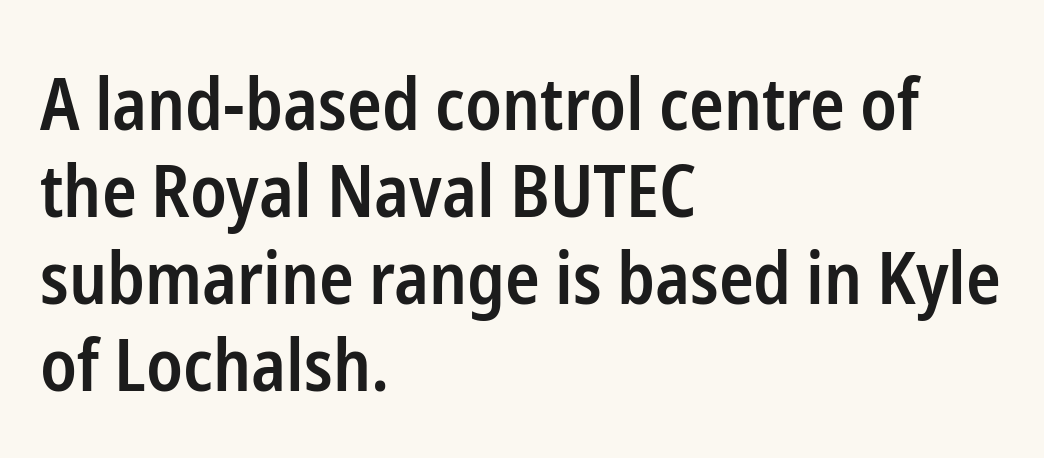
{"serif": "no", "italic": "no", "bold": "semi", "weight": "semibold", "width": "condensed", "stroke_contrast": "low", "x_height": "medium", "monospaced": "no", "underline": "no", "align": "left", "line_spacing_ratio": 1.21, "letter_spacing": "normal", "letter_spacing_em": 0.0, "glyph_px": 72}
